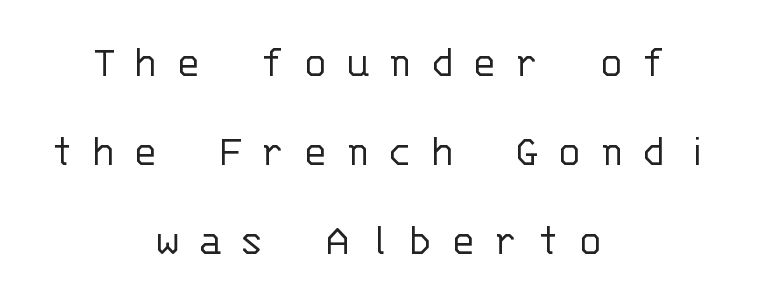
Q: Is the text bold? A: No.
Q: Is the text italic (slanted)? A: No, it is upright.
Q: Is the typeface a serif or a sans-serif typeface? A: Sans-serif.
Q: Is the text underlined? A: No.
Q: How is the paragraph aligned? A: Centered.
Q: Is the spacing between letters normal or unusually wide? A: Unusually wide.
Q: Is the spacing between lines tight, normal or loose? A: Loose.
Q: Width (condensed, normal, or wide)? A: Normal.
Q: Stroke contrast? A: Low.
Q: x-height? A: Large.
Q: Monospaced? A: Yes.
